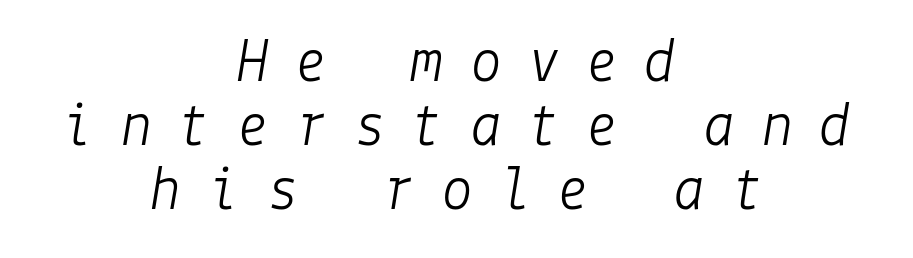
Q: Is the text bold? A: No.
Q: Is the text italic (slanted)? A: Yes, it leans right by about 9 degrees.
Q: Is the text underlined? A: No.
Q: How is the paragraph aligned? A: Centered.
Q: Is the spacing between letters normal or unusually wide? A: Unusually wide.
Q: Is the spacing between lines tight, normal or loose? A: Tight.
Q: Width (condensed, normal, or wide)? A: Normal.
Q: Stroke contrast? A: Low.
Q: x-height? A: Medium.
